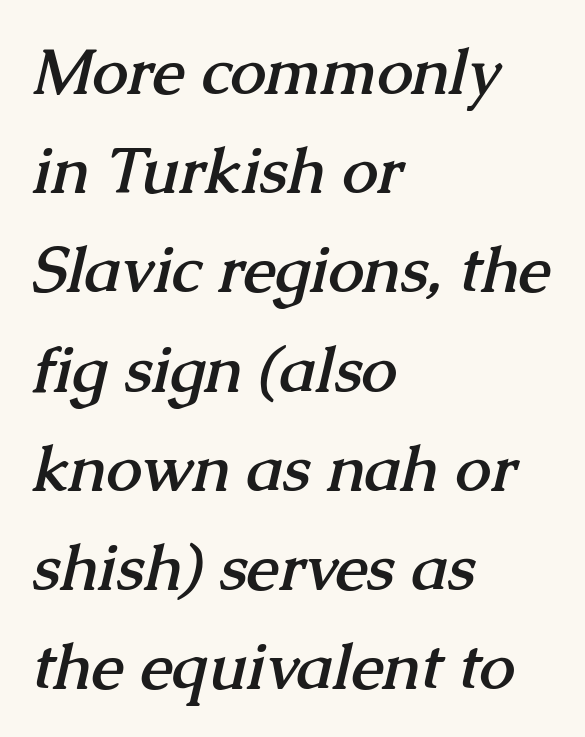
Is this a sans? No — the strokes have serifs. One glance says typical: line gaps are just what's usual. Typeset ragged right — the left edge is the straight one. No word sits above an underline. Tracking value appears to be zero — textbook default spacing.
